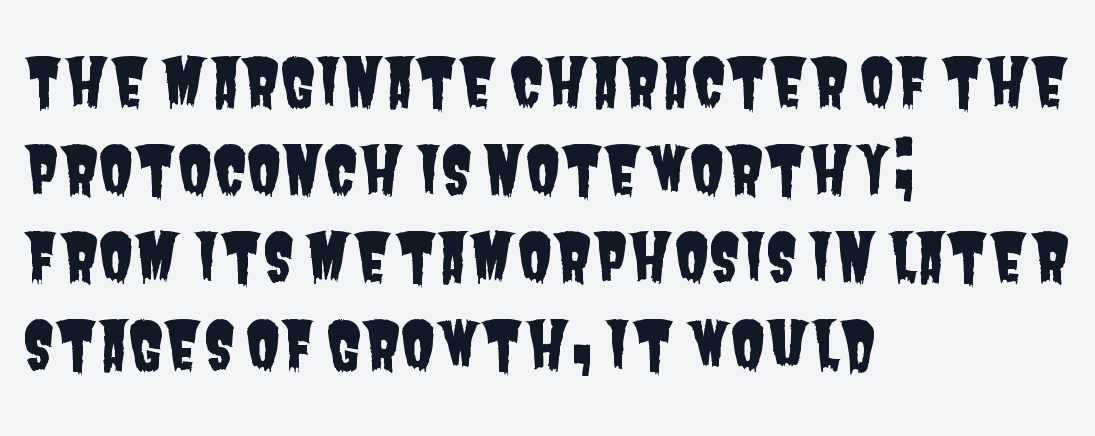
Descenders hang freely into open space. Each new line begins a customary step beneath the previous one. The letters advance in unequal steps, a hallmark of proportional type. One-word summary of the alignment: left. Letterform terminals end flat and unadorned throughout the passage. Default kerning and tracking; the words read as compact shapes.
